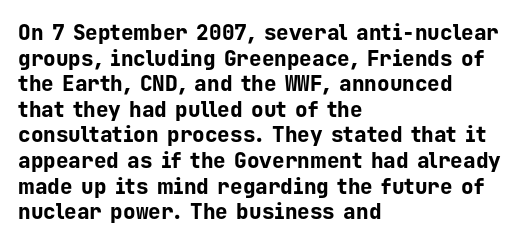
Q: Is the text bold? A: Yes.
Q: Is the text italic (slanted)? A: No, it is upright.
Q: Is the text underlined? A: No.
Q: How is the paragraph aligned? A: Left-aligned.
Q: Is the spacing between letters normal or unusually wide? A: Normal.
